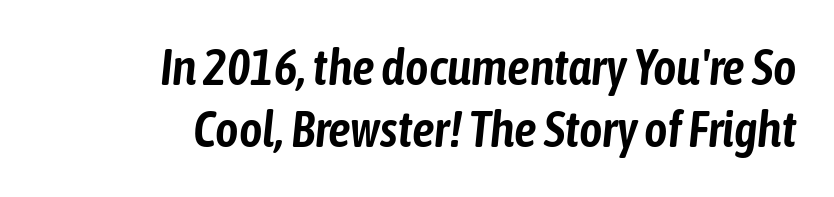
It's the slanting kind of type. The specimen omits any rule beneath the text block's lines. Summary of vertical rhythm: regular, with standard interline spacing. Letter spacing: default. The letters advance in unequal steps, a hallmark of proportional type. The passage is arranged like a letterhead date or caption credit — flush right.
